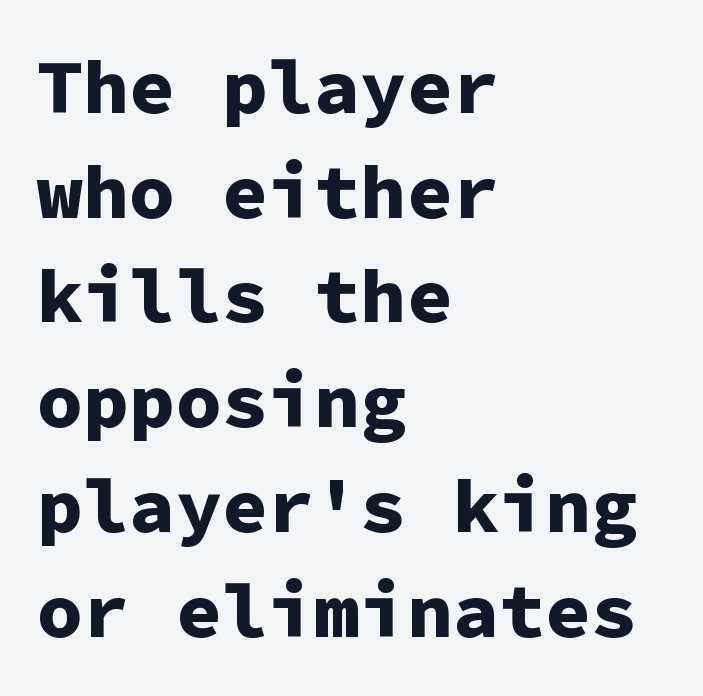
{"serif": "no", "italic": "no", "bold": "yes", "weight": "bold", "width": "normal", "stroke_contrast": "low", "x_height": "medium", "monospaced": "yes", "underline": "no", "align": "left", "line_spacing": "normal", "line_spacing_ratio": 1.36, "letter_spacing": "normal", "letter_spacing_em": 0.0, "glyph_px": 77}
